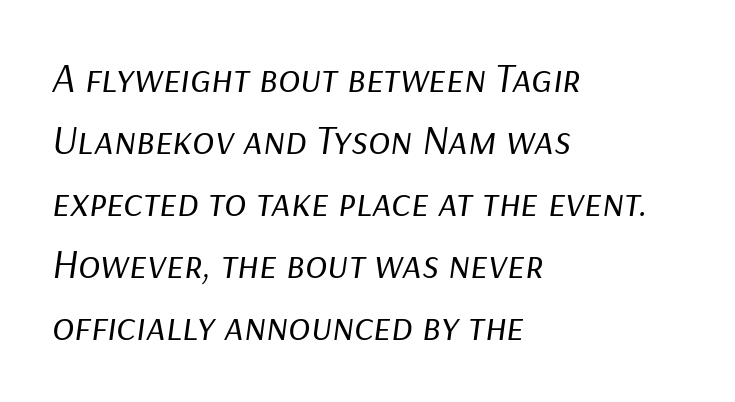
Short and long lines alike share a common starting point at left. The string is rendered with underlining switched off. Nothing unusual about the tracking: characters are spaced as the font intends. Stem width sits at or under what a default text font uses. Students, observe: this is what conventionally led text looks like.
